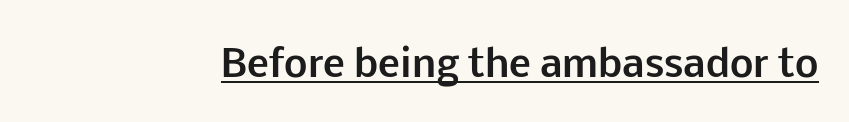
The image shows 37 px bold sans-serif type, upright; set normal letter spacing, underlined; low stroke contrast and a medium x-height.
